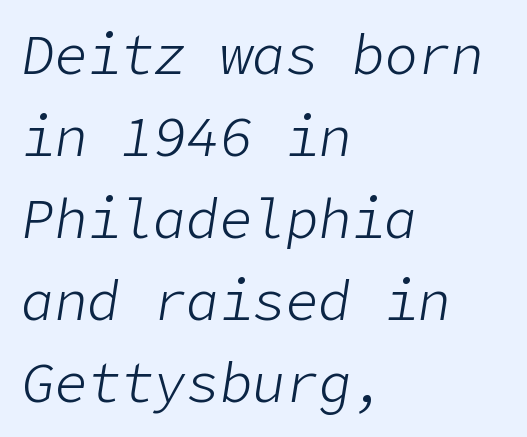
{"italic": "yes", "lean": "right", "slant_degrees": 9, "bold": "no", "weight": "light", "width": "normal", "stroke_contrast": "low", "x_height": "medium", "underline": "no", "align": "left", "line_spacing": "normal", "line_spacing_ratio": 1.49, "letter_spacing": "normal", "letter_spacing_em": 0.0, "glyph_px": 55}
